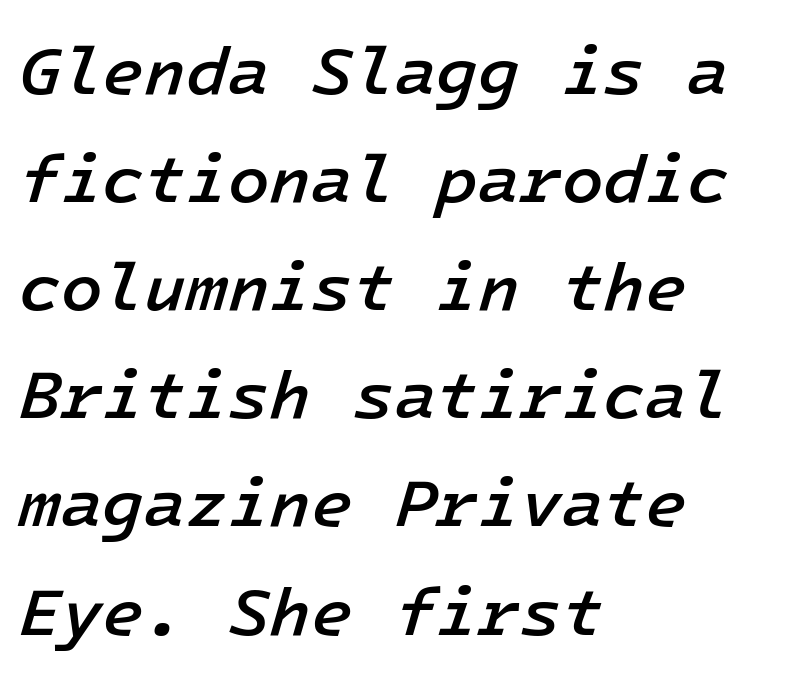
{"italic": "yes", "lean": "right", "slant_degrees": 16, "bold": "semi", "weight": "semibold", "width": "normal", "stroke_contrast": "low", "x_height": "medium", "underline": "no", "align": "left", "line_spacing": "normal", "line_spacing_ratio": 1.59, "letter_spacing": "normal", "letter_spacing_em": 0.0, "glyph_px": 68}
